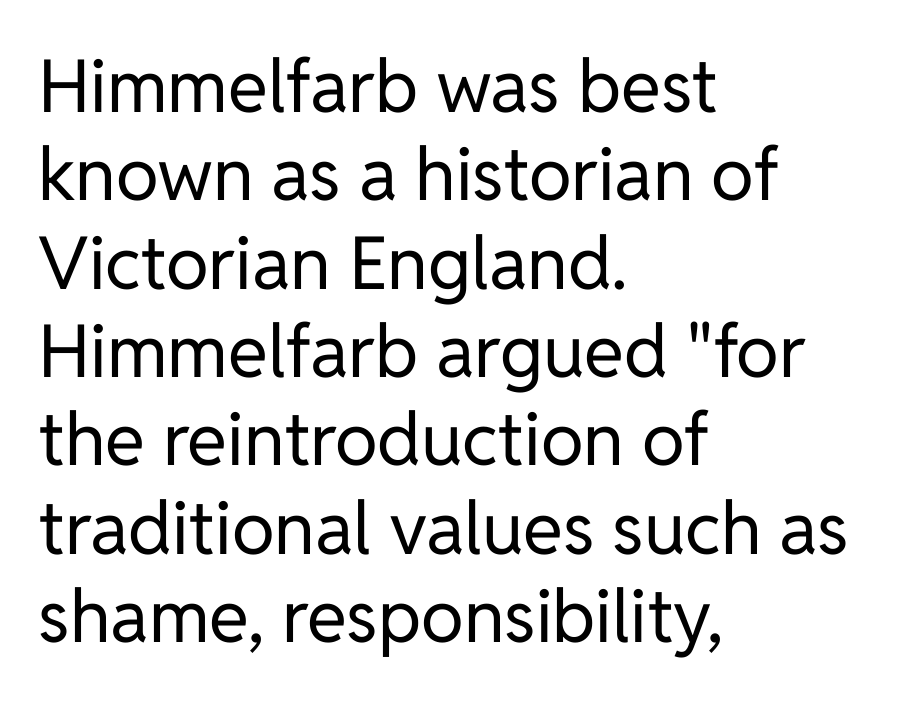
The image shows 73 px regular-weight sans-serif type, upright; set left-aligned, line spacing 1.21x, normal letter spacing, not underlined; low stroke contrast and a medium x-height.
